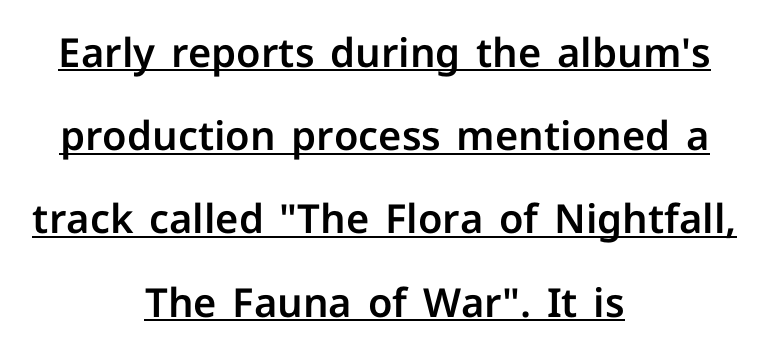
{"serif": "no", "italic": "no", "width": "normal", "stroke_contrast": "low", "x_height": "medium", "monospaced": "no", "underline": "yes", "align": "center", "line_spacing": "loose", "line_spacing_ratio": 2.08, "letter_spacing": "normal", "letter_spacing_em": 0.0, "glyph_px": 40}
